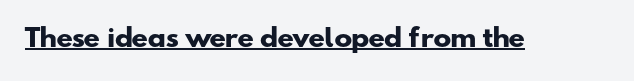
Q: Is the text bold? A: Yes.
Q: Is the text underlined? A: Yes.
Q: Is the spacing between letters normal or unusually wide? A: Normal.
